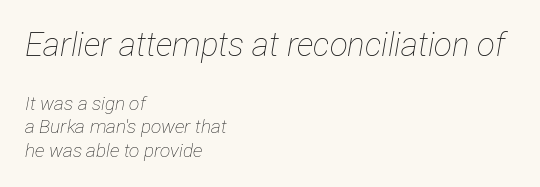
The image shows 33 px thin, condensed type, italic (leaning right); set left-aligned, line spacing 1.23x, normal letter spacing, not underlined; the first (top) block is 1.74x larger; low stroke contrast and a medium x-height.
